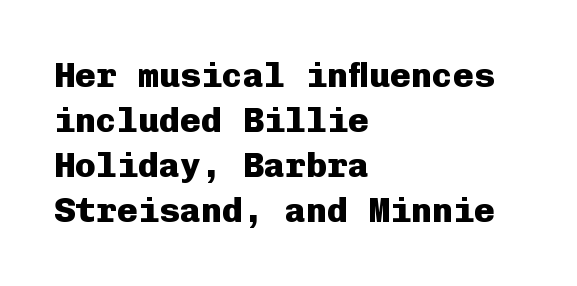
No extra tracking has been applied to these lines. These lines carry a lot of weight — the face is fully bold. The rendering uses a moderate line-height, typical for paragraphs. Lines of text with bare space underneath. The face used here is monospaced, like something from a code editor. Does the lettering tilt? It doesn't — this is upright.
